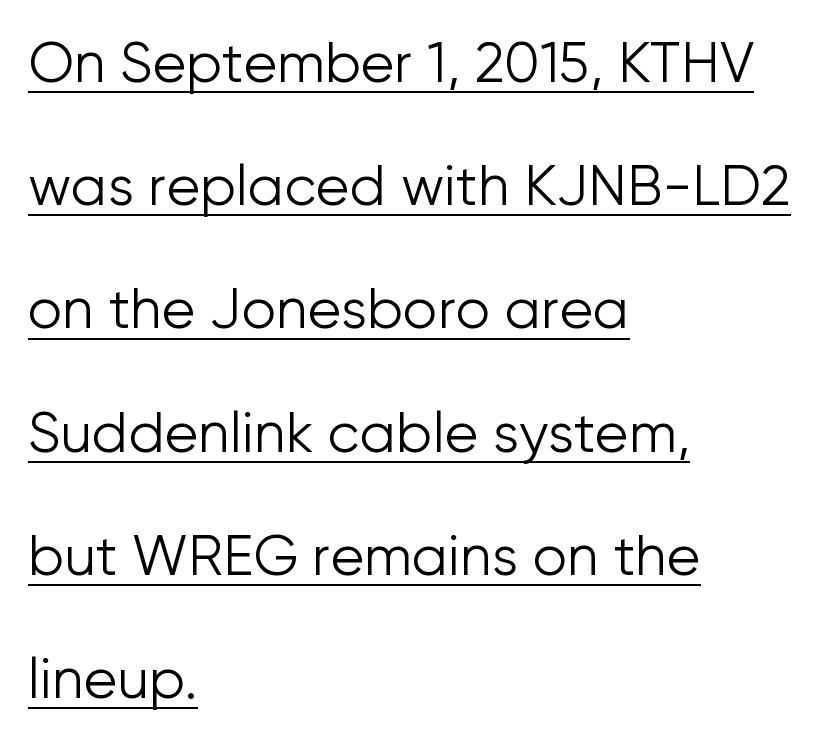
{"serif": "no", "italic": "no", "bold": "no", "weight": "light", "width": "normal", "stroke_contrast": "low", "x_height": "medium", "monospaced": "no", "underline": "yes", "align": "left", "line_spacing": "loose", "line_spacing_ratio": 2.24, "letter_spacing": "normal", "letter_spacing_em": 0.0, "glyph_px": 55}
